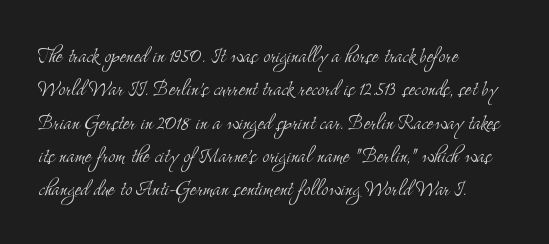
Compared with typical paragraphs, the rows here are spaced about the same. Short and long lines alike share a common starting point at left. Is the stroke heavy? The answer is a plain regular-or-lighter. In terms of letterspacing, this is plain default setting. Just letters on the line, the space beneath them empty.
